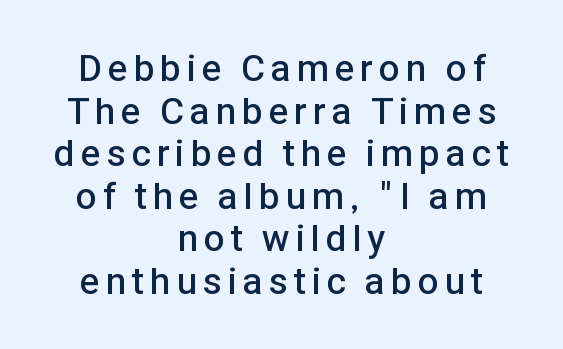
I'd call this a sans setting — the letters go barefoot. Think of a printed novel: that variable character pitch is what you see here. This sample uses an upright cut, with every glyph sitting square on the baseline. This sample is center-justified, so both line endings float freely. Regarding leading, the lines here are crowded together. Words float on clear page, feet unadorned.
